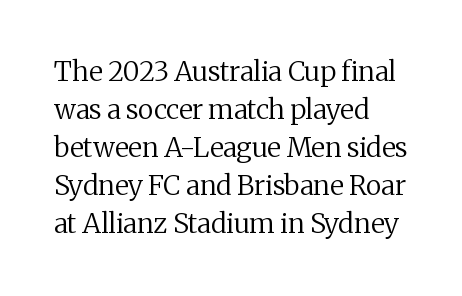
Q: Is the text bold? A: No.
Q: Is the text italic (slanted)? A: No, it is upright.
Q: Is the text underlined? A: No.
Q: How is the paragraph aligned? A: Left-aligned.
Q: Is the spacing between letters normal or unusually wide? A: Normal.
Q: Is the spacing between lines tight, normal or loose? A: Normal.
